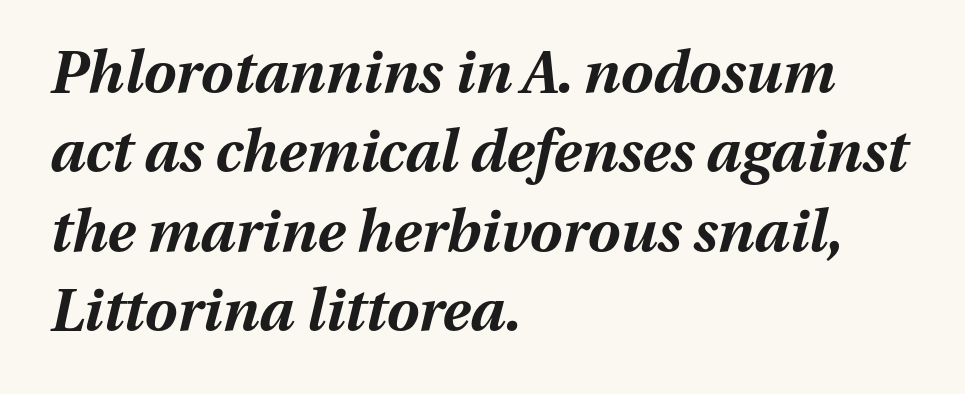
Check under the words: just untouched page. Successive baselines arrive at the customary interval. Students, this is bold: see how much ink each stroke carries. Notice how the passage keeps a crisp vertical edge on the left only. The type is set solid horizontally, with unmodified tracking.
